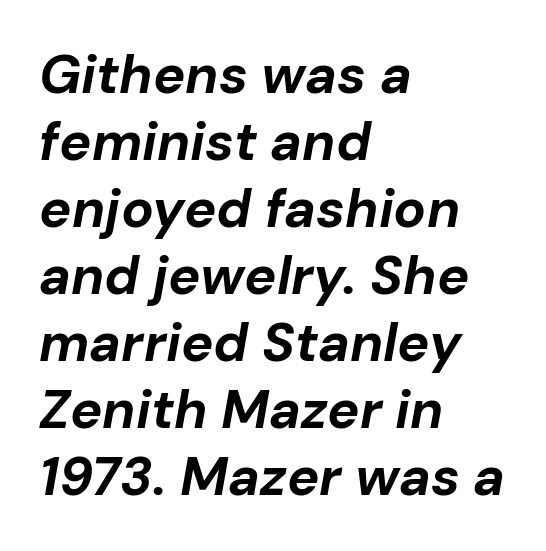
These lines keep a tight, regular rhythm from letter to letter. Letters rest on an invisible, unmarked baseline. Casual observation: everything's shoved over to the left. Notice how the stems are inclined rather than vertical — that's the hallmark of italics. On the weight axis this lands at bold, roughly 700. Spacing verdict: proportional, widths tailored to each character.
